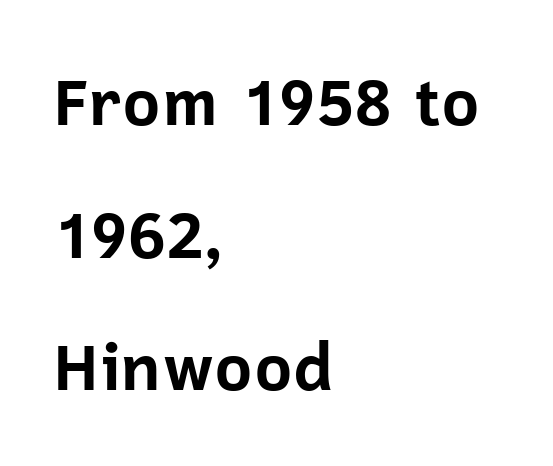
{"serif": "no", "italic": "no", "bold": "yes", "weight": "bold", "width": "normal", "stroke_contrast": "low", "x_height": "medium", "monospaced": "no", "underline": "no", "align": "left", "line_spacing": "loose", "line_spacing_ratio": 2.04, "letter_spacing": "normal", "letter_spacing_em": 0.0, "glyph_px": 65}
